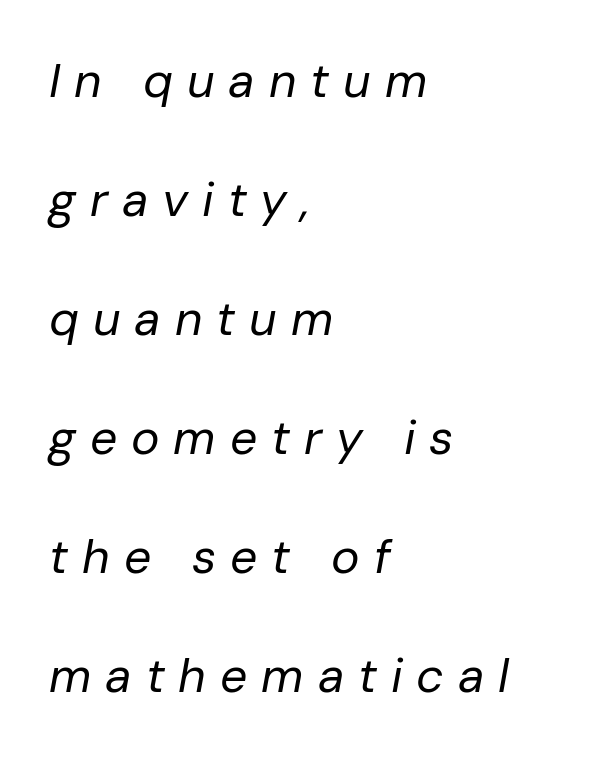
{"italic": "yes", "lean": "right", "slant_degrees": 10, "bold": "no", "weight": "regular", "width": "normal", "stroke_contrast": "low", "x_height": "medium", "monospaced": "no", "underline": "no", "align": "left", "line_spacing": "loose", "line_spacing_ratio": 2.48, "letter_spacing": "wide", "letter_spacing_em": 0.29, "glyph_px": 48}
